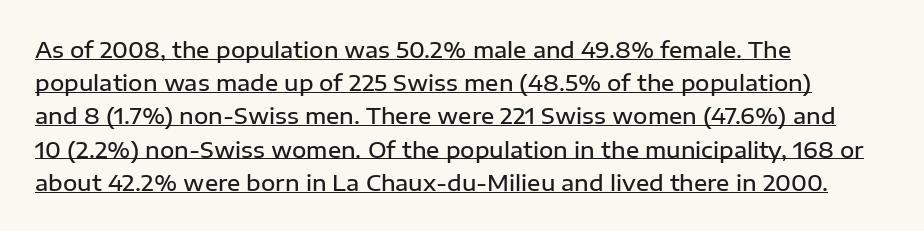
A baseline rule has been typeset under these characters. The letters stand upright; this is a roman face. The line texture is even and compact thanks to regular tracking. Normally led — the rows are evenly, conventionally spaced.
